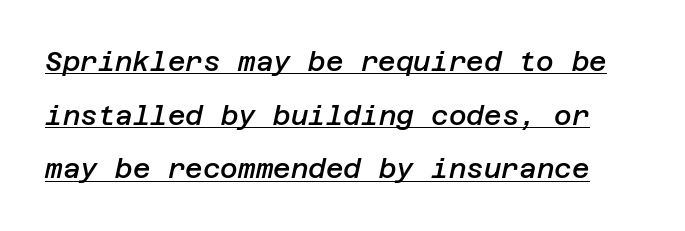
The image shows 27 px text type, italic (leaning right); set loose line spacing (1.99x), normal letter spacing, underlined.
